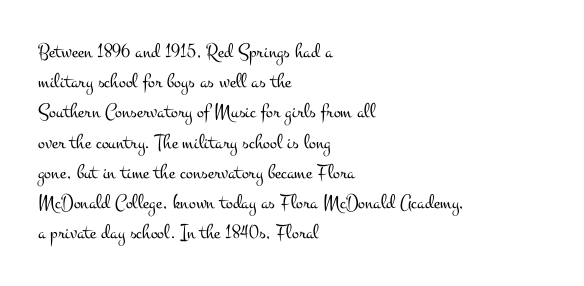
Q: Is the text bold? A: No.
Q: Is the text italic (slanted)? A: Yes.
Q: Is the text underlined? A: No.
Q: How is the paragraph aligned? A: Left-aligned.
Q: Is the spacing between letters normal or unusually wide? A: Normal.
Q: Is the spacing between lines tight, normal or loose? A: Normal.
